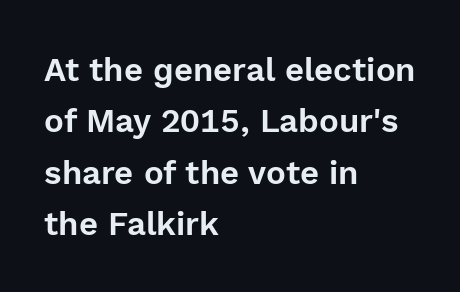
Here the glyphs are tracked normally, forming tight word shapes. A clean baseline with only descenders dipping below it. Typeset ragged right — the left edge is the straight one. The font's upright variant was chosen for this text. Stroke terminals: plain, sans-serif.
